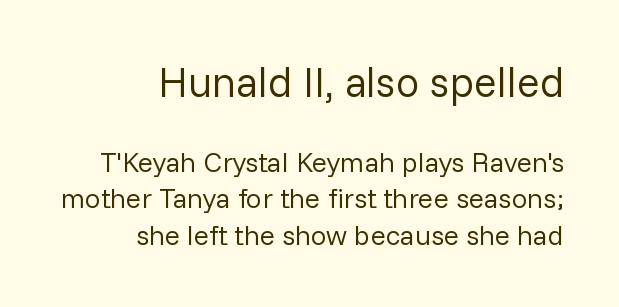
Descender tails drop into unmarked territory. Typographically, this falls in the sans-serif category. The rendering uses natural spacing where letterforms have individual widths. The characters are drawn with everyday or finer stroke widths.
